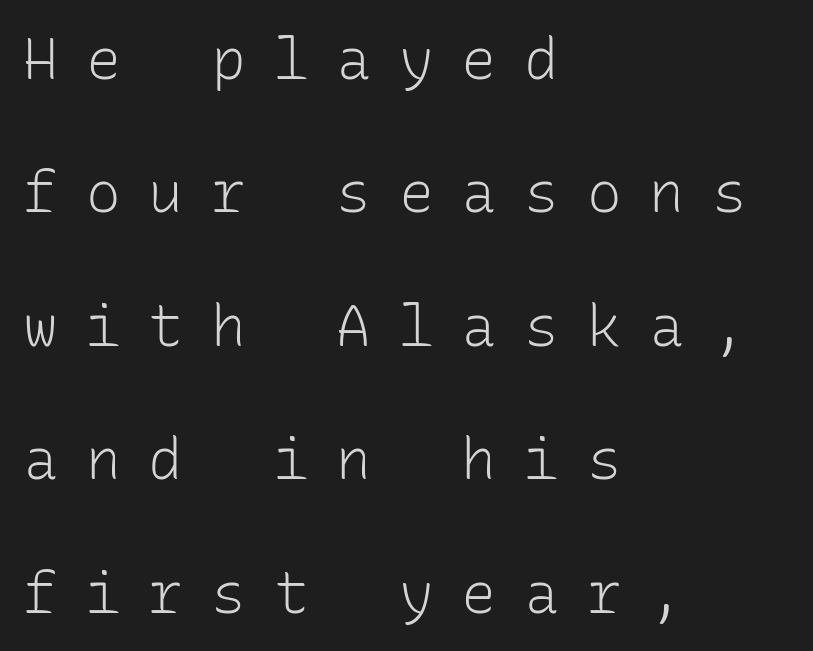
{"serif": "no", "italic": "no", "bold": "no", "weight": "light", "width": "normal", "stroke_contrast": "low", "x_height": "medium", "monospaced": "yes", "underline": "no", "align": "left", "line_spacing": "loose", "line_spacing_ratio": 2.3, "letter_spacing": "wide", "letter_spacing_em": 0.48, "glyph_px": 58}
